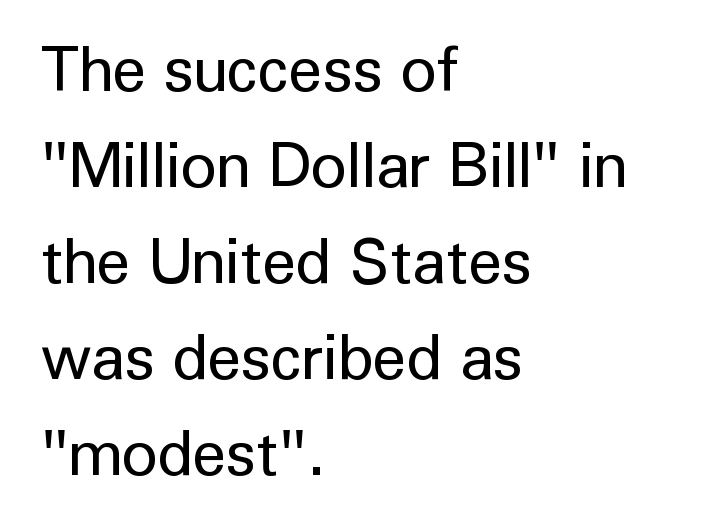
{"serif": "no", "italic": "no", "bold": "no", "weight": "regular", "width": "normal", "stroke_contrast": "low", "x_height": "medium", "monospaced": "no", "underline": "no", "align": "left", "line_spacing": "normal", "line_spacing_ratio": 1.55, "letter_spacing": "normal", "letter_spacing_em": 0.0, "glyph_px": 62}
